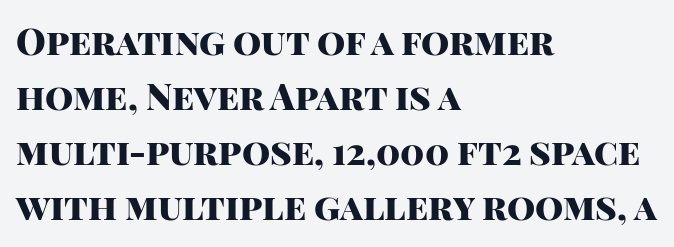
Font category for this specimen: sans-serif. These lines are rendered in a variable-pitch font. Bold? Absolutely — the strokes are thick and heavy. The specimen reads as upright at a glance. The paragraph shown leans on its left margin.
